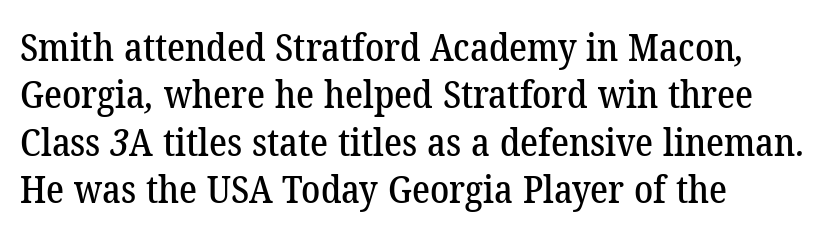
{"serif": "yes", "width": "normal", "stroke_contrast": "low", "x_height": "medium", "monospaced": "no", "underline": "no", "align": "left", "line_spacing": "normal", "line_spacing_ratio": 1.25, "letter_spacing": "normal", "letter_spacing_em": 0.0, "glyph_px": 38}
